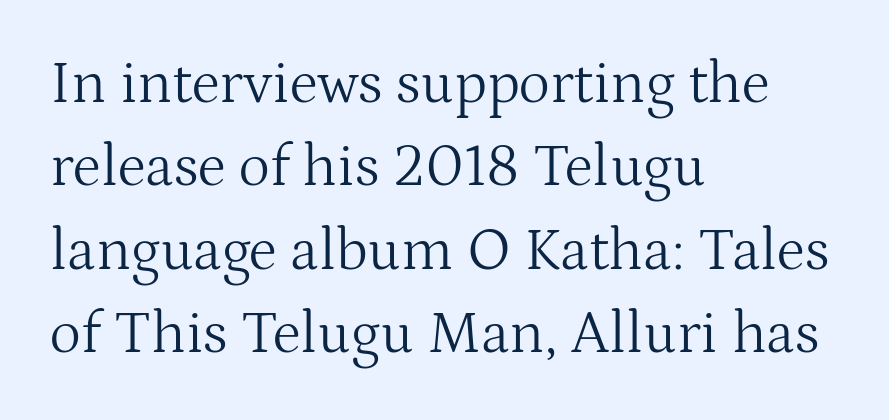
The image shows 60 px light serif type, upright; set left-aligned, normal line spacing (1.39x), normal letter spacing, not underlined; medium stroke contrast and a medium x-height.
